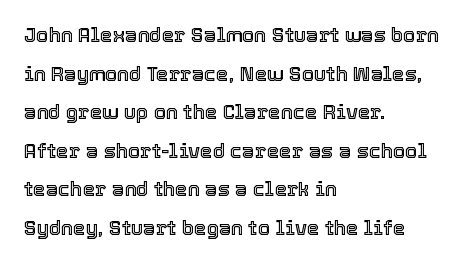
{"italic": "no", "underline": "no", "align": "left", "line_spacing": "loose", "line_spacing_ratio": 1.93, "letter_spacing": "normal", "letter_spacing_em": 0.0, "glyph_px": 20}
